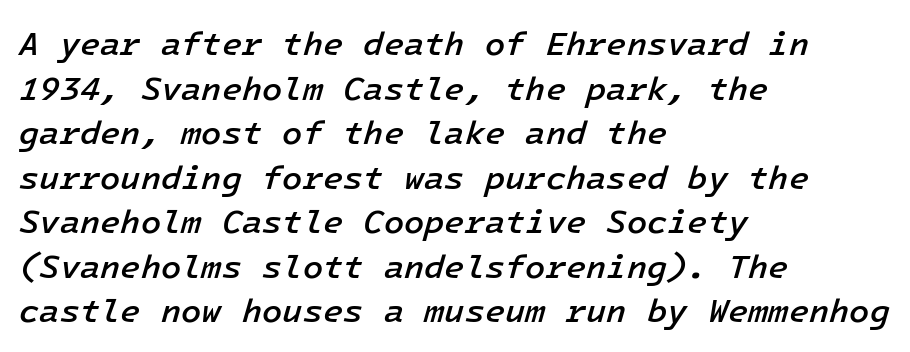
{"italic": "yes", "lean": "right", "slant_degrees": 16, "bold": "semi", "weight": "semibold", "width": "normal", "stroke_contrast": "low", "x_height": "medium", "underline": "no", "align": "left", "line_spacing": "normal", "line_spacing_ratio": 1.35, "letter_spacing": "normal", "letter_spacing_em": 0.0, "glyph_px": 33}
